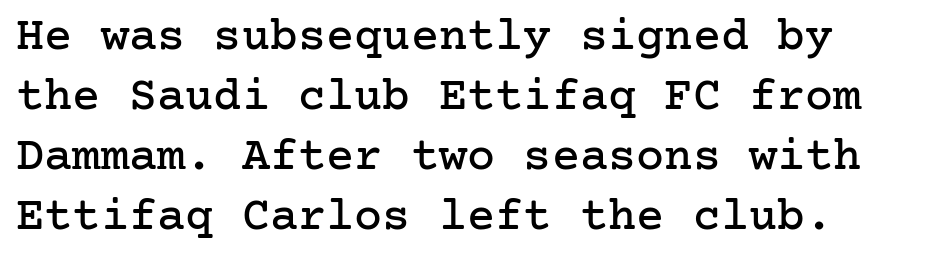
Ascenders rise straight up at ninety degrees. A serif font was chosen for this passage. Normally led — the rows are evenly, conventionally spaced. The face used here is rendered with its standard letterfit. Descenders are the only things crossing below the line.
